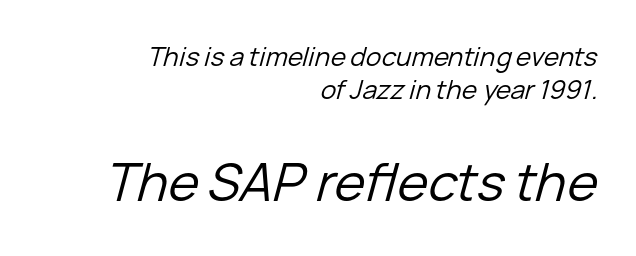
Q: Is the text bold? A: No.
Q: Is the text italic (slanted)? A: Yes, it leans right by about 15 degrees.
Q: Is the text underlined? A: No.
Q: How is the paragraph aligned? A: Right-aligned.
Q: Is the spacing between letters normal or unusually wide? A: Normal.
Q: Is the spacing between lines tight, normal or loose? A: Normal.
Q: Which block of text is set in a larger size, the first (top) or the second (bottom)? A: The second (bottom) one.
Q: Width (condensed, normal, or wide)? A: Normal.
Q: Stroke contrast? A: Low.
Q: x-height? A: Medium.
Q: Monospaced? A: No.
